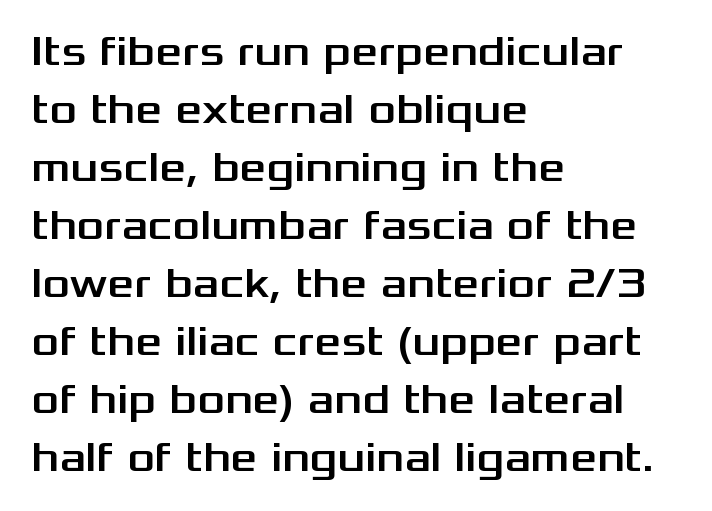
Left-aligned paragraph, ragged on the right. What kind of face is this? One without serifs — a sans. Has an underline been added? It has not. Varying glyph widths throughout — classic text-font behaviour.
